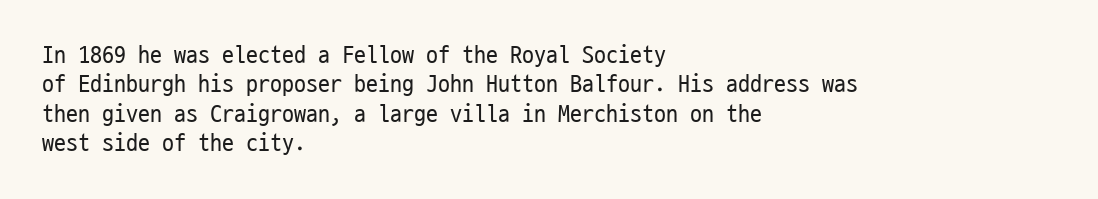
The image shows 24 px text type, upright; set left-aligned, line spacing 1.22x, normal letter spacing, not underlined.
